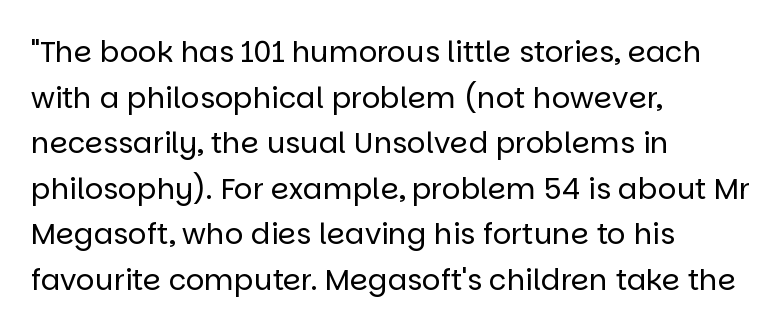
{"serif": "no", "italic": "no", "bold": "no", "weight": "regular", "width": "normal", "stroke_contrast": "low", "x_height": "large", "monospaced": "no", "underline": "no", "align": "left", "line_spacing": "normal", "line_spacing_ratio": 1.57, "letter_spacing": "normal", "letter_spacing_em": 0.0, "glyph_px": 29}
